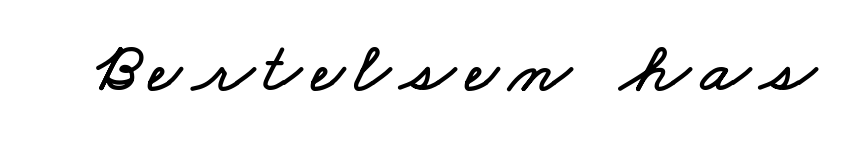
{"width": "wide", "stroke_contrast": "low", "x_height": "small", "monospaced": "no", "underline": "no", "glyph_px": 72}
